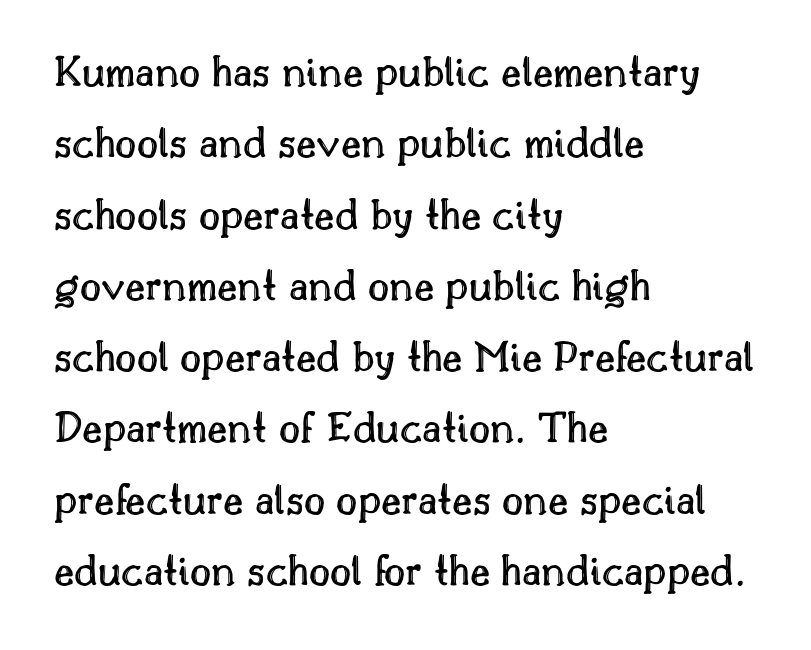
The image shows 46 px text type, upright; set left-aligned, normal line spacing (1.55x), normal letter spacing, not underlined; a small x-height.
